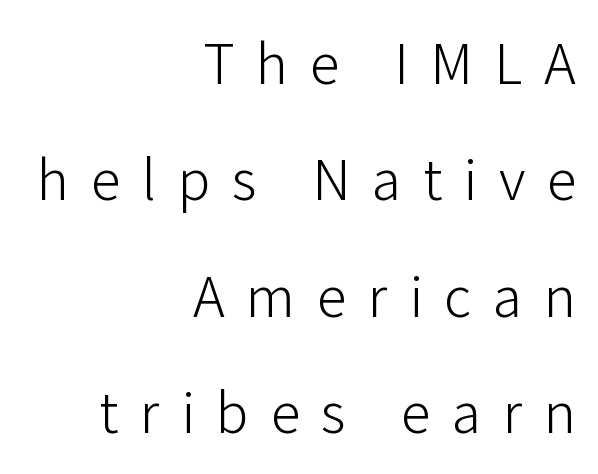
Display-style spreading of the glyphs; the letterfit is very open. Nope, no serifs anywhere on these letters. The text block is weighted toward the right margin, trailing off unevenly leftward. Descenders are the only things crossing below the line.
